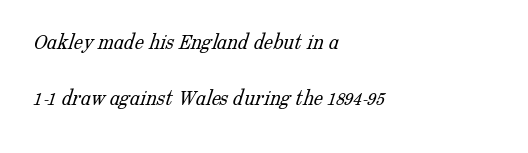
Q: Is the text bold? A: No.
Q: Is the text underlined? A: No.
Q: How is the paragraph aligned? A: Left-aligned.
Q: Is the spacing between letters normal or unusually wide? A: Normal.
Q: Is the spacing between lines tight, normal or loose? A: Loose.
